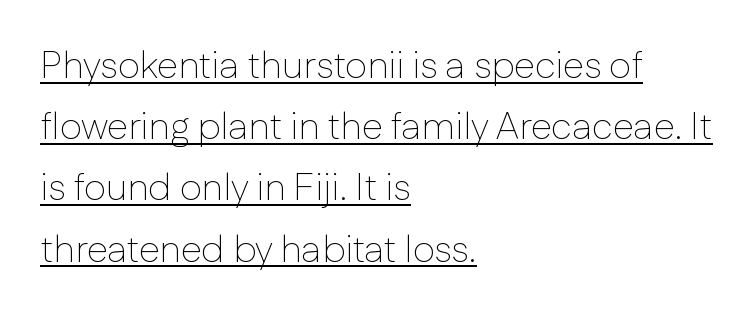
Q: Is the text bold? A: No.
Q: Is the text italic (slanted)? A: No, it is upright.
Q: Is the typeface a serif or a sans-serif typeface? A: Sans-serif.
Q: Is the text underlined? A: Yes.
Q: How is the paragraph aligned? A: Left-aligned.
Q: Is the spacing between letters normal or unusually wide? A: Normal.
Q: Is the spacing between lines tight, normal or loose? A: Normal.
Q: Width (condensed, normal, or wide)? A: Normal.
Q: Stroke contrast? A: Low.
Q: x-height? A: Medium.
Q: Monospaced? A: No.
